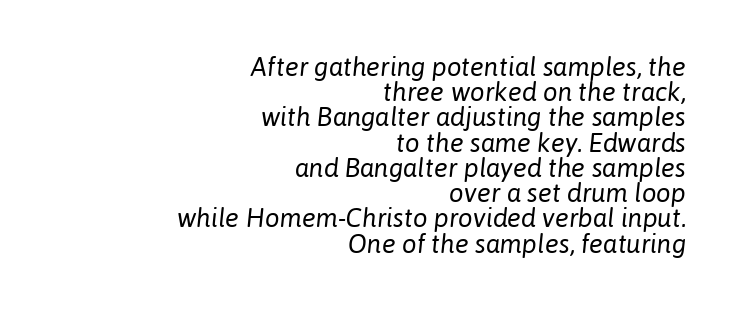
The image shows 26 px text type, italic (leaning right); set right-aligned, tight line spacing (0.97x), normal letter spacing, not underlined.
